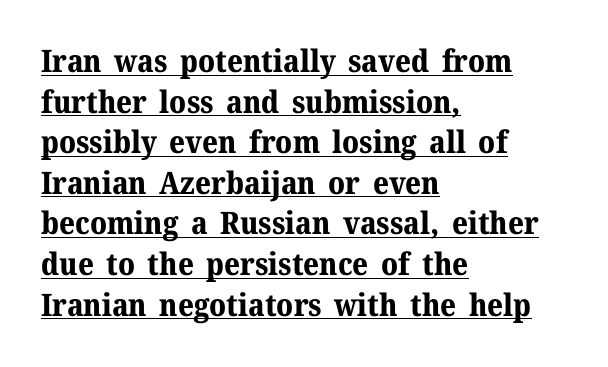
{"serif": "yes", "italic": "no", "bold": "yes", "weight": "bold", "width": "normal", "stroke_contrast": "medium", "x_height": "medium", "monospaced": "no", "underline": "yes", "align": "left", "line_spacing": "normal", "line_spacing_ratio": 1.31, "letter_spacing": "normal", "letter_spacing_em": 0.0, "glyph_px": 31}
